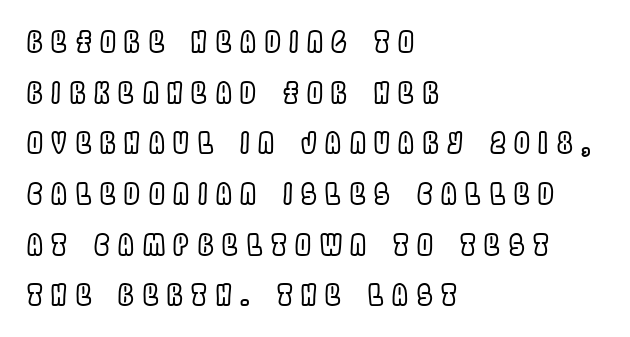
Q: Is the text italic (slanted)? A: No, it is upright.
Q: Is the text underlined? A: No.
Q: How is the paragraph aligned? A: Left-aligned.
Q: Is the spacing between letters normal or unusually wide? A: Unusually wide.
Q: Width (condensed, normal, or wide)? A: Condensed.
Q: x-height? A: Large.
Q: Monospaced? A: No.
